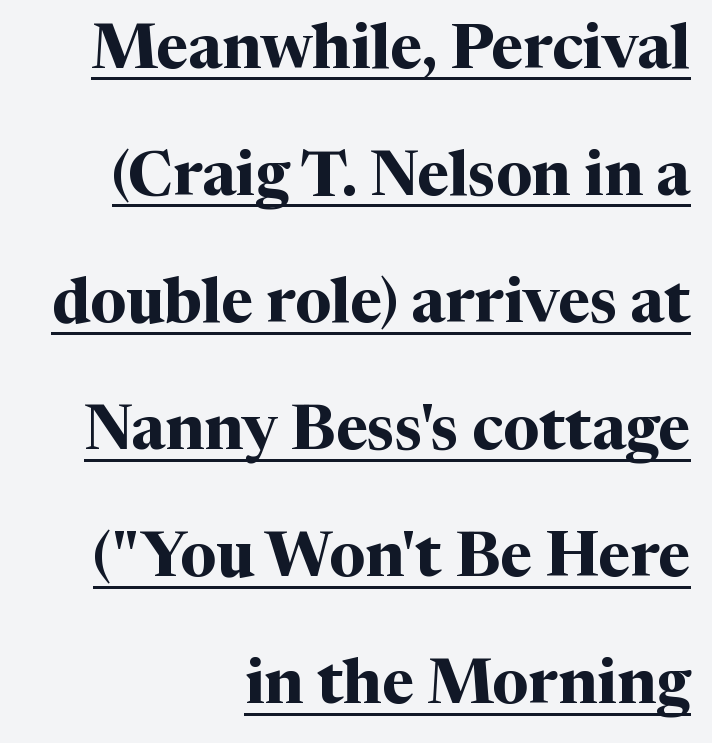
{"serif": "yes", "italic": "no", "bold": "yes", "weight": "bold", "width": "normal", "stroke_contrast": "medium", "x_height": "medium", "monospaced": "no", "underline": "yes", "align": "right", "line_spacing": "loose", "line_spacing_ratio": 2.05, "letter_spacing": "normal", "letter_spacing_em": 0.0, "glyph_px": 62}
